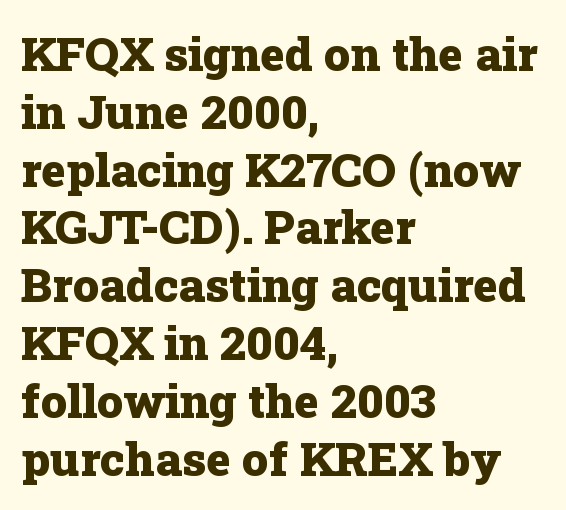
Left-aligned paragraph, ragged on the right. Nothing unusual about the tracking: characters are spaced as the font intends. Tall strokes in this sample are plumb rather than angled. This is heavy type, rendered in bold. Just letters on the line, the space beneath them empty. Do the characters align in a grid? No, the font is proportional.
